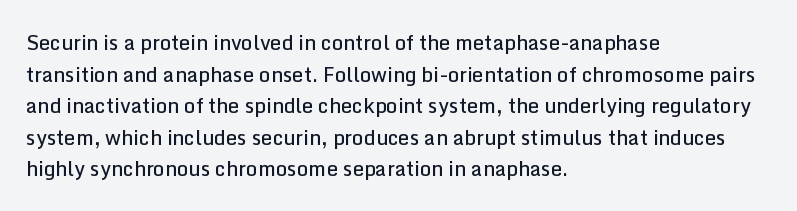
The image shows 20 px text type, upright; set left-aligned, normal line spacing (1.58x), normal letter spacing, not underlined.
